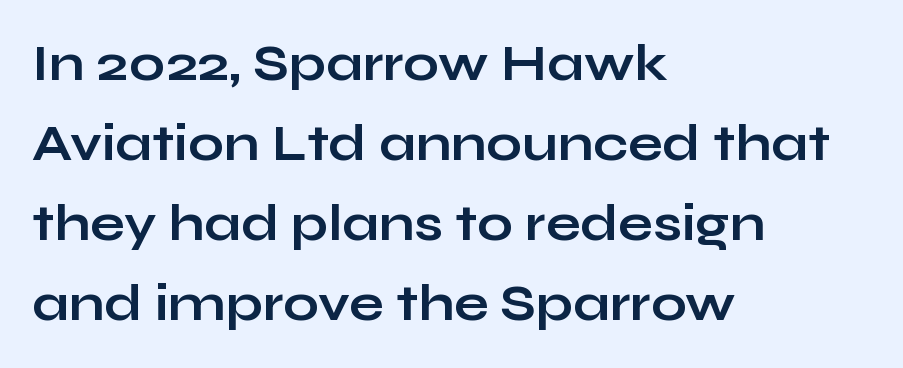
Looks like regular typesetting: each glyph gets only the width it needs. Do the letters lean? They stand straight. Observe the ordinary spacing: letters are neighbours, not strangers. The strokes are fattened all the way to bold. Evenly set lines give the paragraph a standard silhouette. Notice how the passage keeps a crisp vertical edge on the left only.
